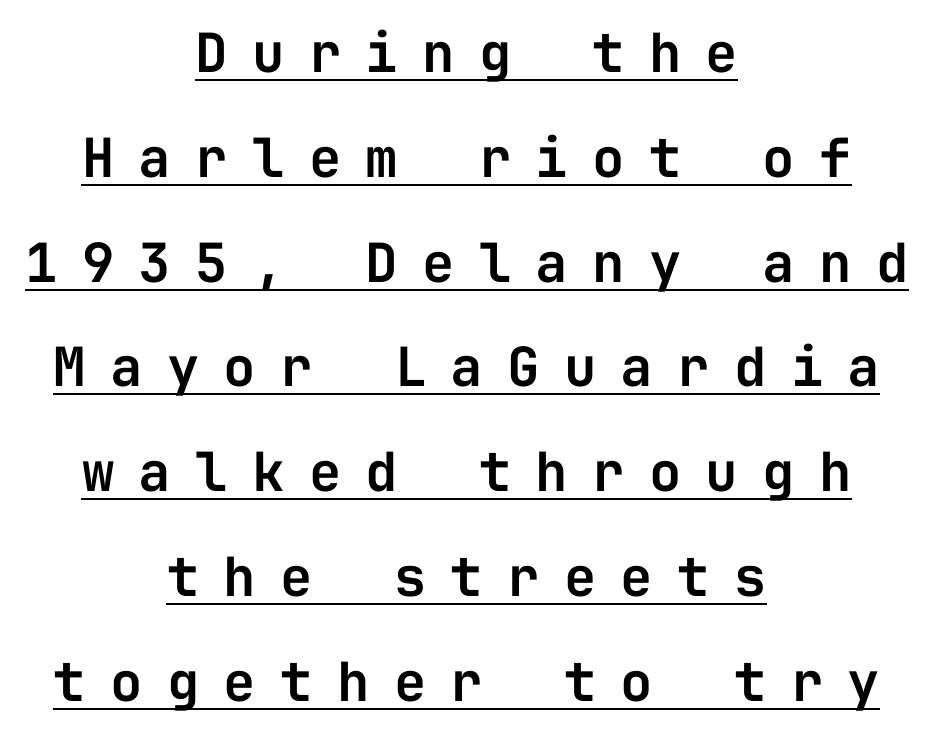
Q: Is the text italic (slanted)? A: No, it is upright.
Q: Is the typeface a serif or a sans-serif typeface? A: Sans-serif.
Q: Is the text underlined? A: Yes.
Q: How is the paragraph aligned? A: Centered.
Q: Is the spacing between letters normal or unusually wide? A: Unusually wide.
Q: Is the spacing between lines tight, normal or loose? A: Loose.
Q: Width (condensed, normal, or wide)? A: Normal.
Q: Stroke contrast? A: Low.
Q: x-height? A: Medium.
Q: Monospaced? A: Yes.
